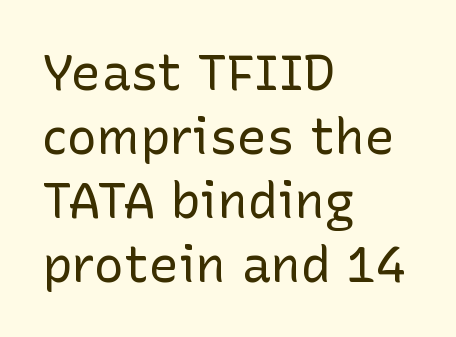
The image shows 50 px regular-weight sans-serif type, upright; set left-aligned, normal line spacing (1.28x), normal letter spacing, not underlined; low stroke contrast and a medium x-height.
